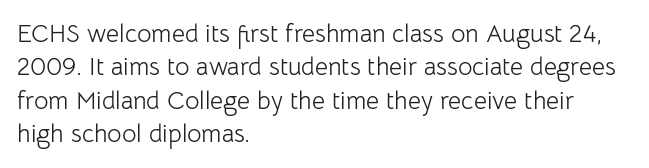
Q: Is the text bold? A: No.
Q: Is the text italic (slanted)? A: No, it is upright.
Q: Is the text underlined? A: No.
Q: How is the paragraph aligned? A: Left-aligned.
Q: Is the spacing between letters normal or unusually wide? A: Normal.
Q: Is the spacing between lines tight, normal or loose? A: Normal.
